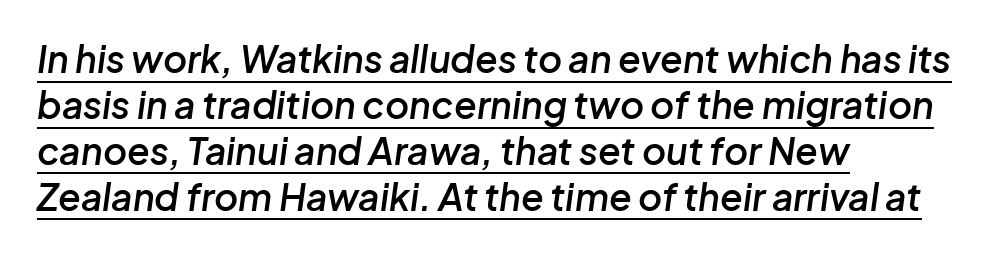
Q: Is the text bold? A: Semi-bold.
Q: Is the text italic (slanted)? A: Yes, it leans right by about 8 degrees.
Q: Is the text underlined? A: Yes.
Q: How is the paragraph aligned? A: Left-aligned.
Q: Is the spacing between letters normal or unusually wide? A: Normal.
Q: Width (condensed, normal, or wide)? A: Normal.
Q: Stroke contrast? A: Low.
Q: x-height? A: Medium.
Q: Monospaced? A: No.
